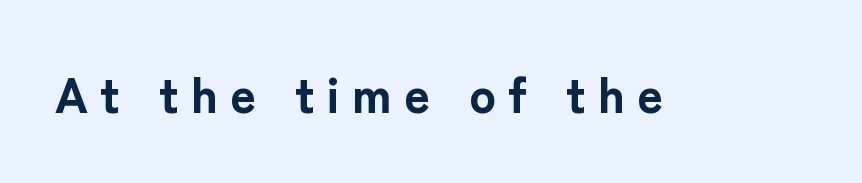
Strokes here are thick enough to call this a true bold. What kind of face is this? One without serifs — a sans. Is this a fixed-width face? No — the glyphs have proportional, varying widths. Rendered with straight, roman letterforms. No word sits above an underline.
